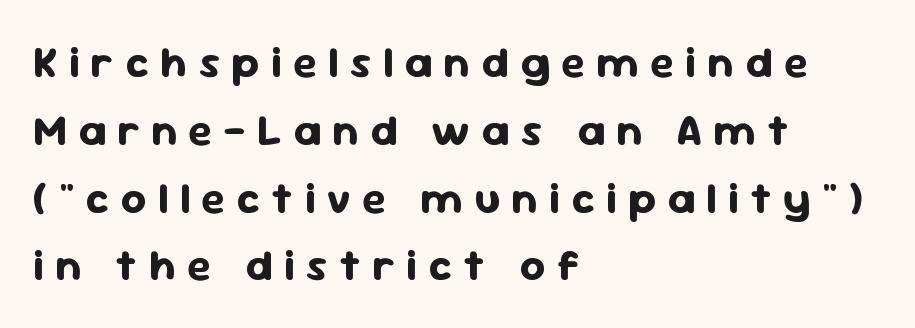
Q: Is the text bold? A: Yes.
Q: Is the text italic (slanted)? A: No, it is upright.
Q: Is the typeface a serif or a sans-serif typeface? A: Sans-serif.
Q: Is the text underlined? A: No.
Q: How is the paragraph aligned? A: Left-aligned.
Q: Is the spacing between letters normal or unusually wide? A: Unusually wide.
Q: Is the spacing between lines tight, normal or loose? A: Normal.
Q: Width (condensed, normal, or wide)? A: Normal.
Q: Stroke contrast? A: Low.
Q: x-height? A: Medium.
Q: Monospaced? A: No.
